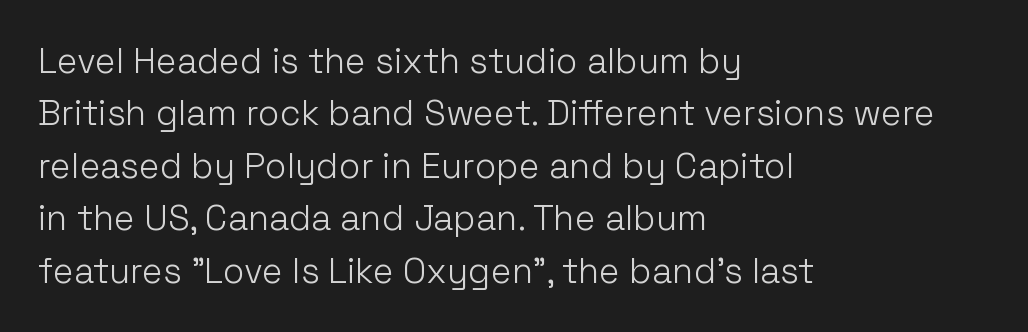
This reads as an unemphasized weight, regular at the heaviest. Do the letters lean? They stand straight. This rendering uses left alignment, leaving the right contour irregular. Caption: standard tracking, unaltered. The space between consecutive lines is moderate.
